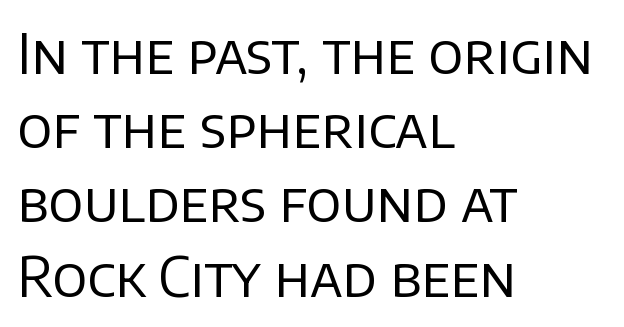
Observe the ordinary spacing: letters are neighbours, not strangers. The rendering uses natural spacing where letterforms have individual widths. Serif or sans? Sans — the stroke terminals are bare. Honestly, the row spacing looks completely unremarkable. Is the stroke heavy? The answer is a plain regular-or-lighter. The zone under the glyphs is completely vacant.
